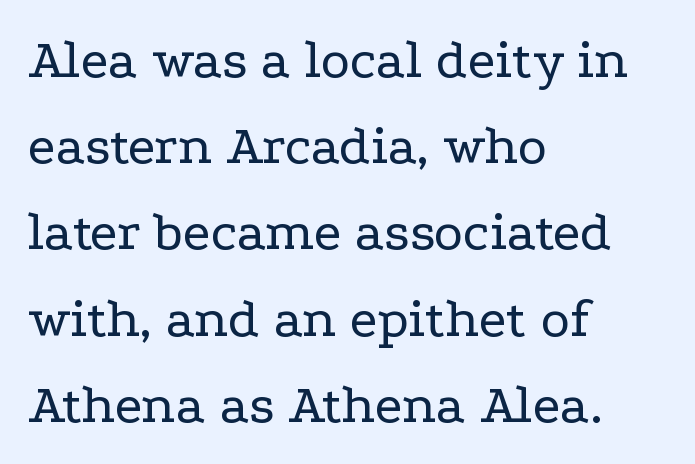
Nope, not italic — everything's standing straight. This sample has the flowing, uneven cadence of proportional lettering. Whoever set this chose a conventional vertical rhythm. The zone under the glyphs is completely vacant. The text block is weighted toward the left margin, trailing off unevenly rightward. Words appear dense and cohesive because spacing is normal.
